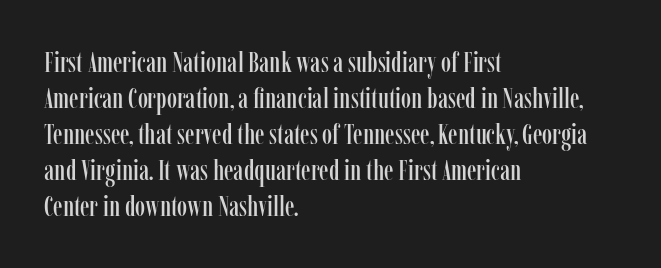
Q: Is the text italic (slanted)? A: No, it is upright.
Q: Is the typeface a serif or a sans-serif typeface? A: Serif.
Q: Is the text underlined? A: No.
Q: How is the paragraph aligned? A: Left-aligned.
Q: Is the spacing between letters normal or unusually wide? A: Normal.
Q: Width (condensed, normal, or wide)? A: Condensed.
Q: Stroke contrast? A: Low.
Q: x-height? A: Medium.
Q: Monospaced? A: No.
